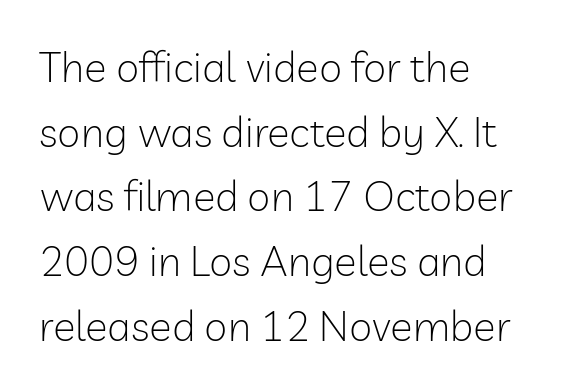
{"serif": "no", "italic": "no", "bold": "no", "weight": "light", "width": "normal", "stroke_contrast": "low", "x_height": "medium", "monospaced": "no", "underline": "no", "align": "left", "line_spacing": "normal", "line_spacing_ratio": 1.54, "letter_spacing": "normal", "letter_spacing_em": 0.0, "glyph_px": 42}
